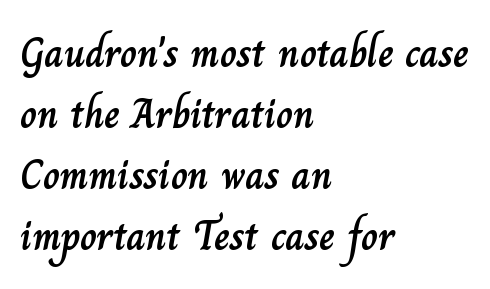
{"width": "normal", "stroke_contrast": "low", "x_height": "small", "monospaced": "no", "underline": "no", "align": "left", "line_spacing": "normal", "line_spacing_ratio": 1.45, "letter_spacing": "normal", "letter_spacing_em": 0.0, "glyph_px": 42}
